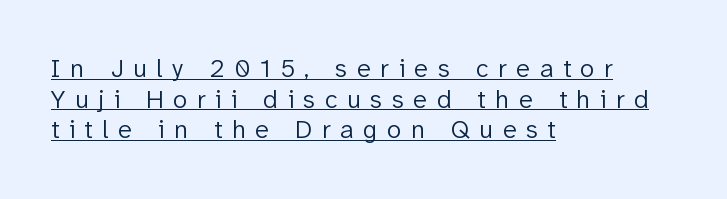
{"italic": "no", "bold": "no", "underline": "yes", "align": "left", "line_spacing_ratio": 1.18, "letter_spacing": "wide", "letter_spacing_em": 0.37, "glyph_px": 26}
